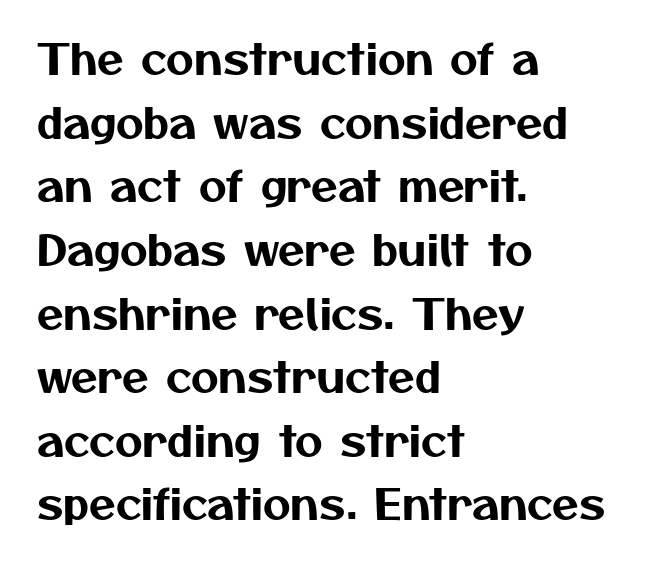
The face used here is proportionally spaced, like ordinary book or web type. A sans-serif font was chosen for this passage. Descenders hang freely into open space. This rendering leaves character spacing at its baseline value.
